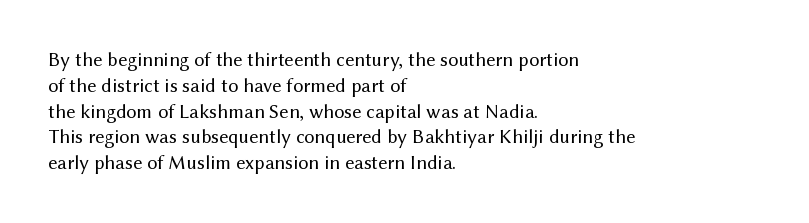
Interline gaps are of average width in this sample. Style check: upright. Tracking here is standard; glyphs follow each other at the usual distance. Stroke mass is kept to a normal reading level or below. Beneath every word, the page is bare. Leftover space on each line is placed entirely after the last word.
